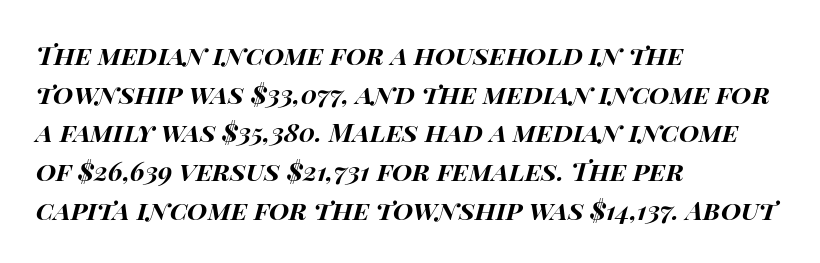
Q: Is the text bold? A: Yes.
Q: Is the text italic (slanted)? A: Yes, it leans right by about 15 degrees.
Q: Is the text underlined? A: No.
Q: How is the paragraph aligned? A: Left-aligned.
Q: Is the spacing between letters normal or unusually wide? A: Normal.
Q: Is the spacing between lines tight, normal or loose? A: Normal.
